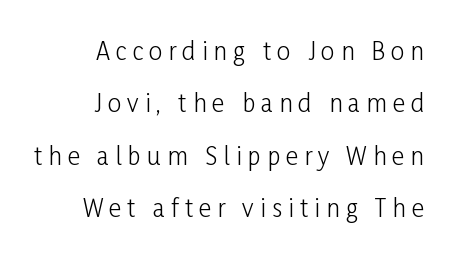
{"italic": "no", "bold": "no", "underline": "no", "align": "right", "line_spacing": "loose", "line_spacing_ratio": 2.18, "letter_spacing": "wide", "letter_spacing_em": 0.25, "glyph_px": 24}
